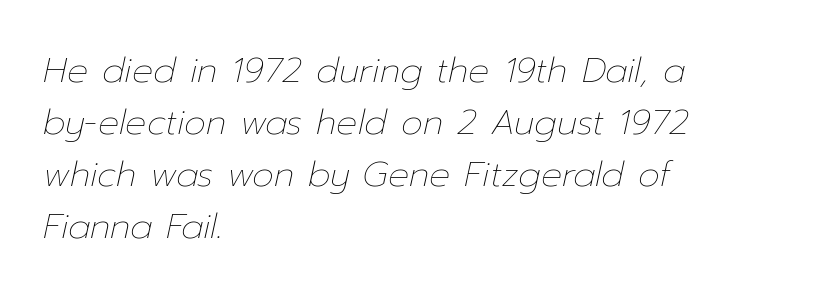
{"italic": "yes", "lean": "right", "slant_degrees": 12, "bold": "no", "weight": "thin", "width": "normal", "stroke_contrast": "low", "x_height": "medium", "monospaced": "no", "underline": "no", "align": "left", "line_spacing": "normal", "line_spacing_ratio": 1.49, "letter_spacing": "normal", "letter_spacing_em": 0.0, "glyph_px": 35}
